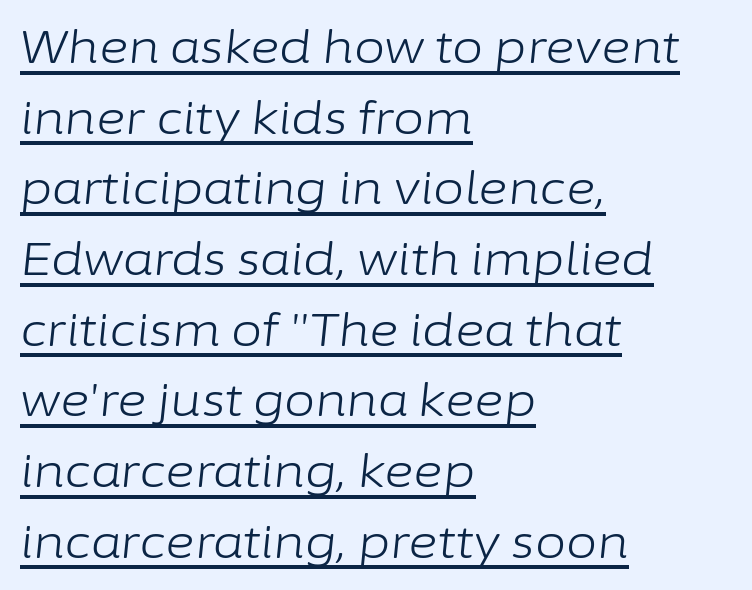
Q: Is the text bold? A: No.
Q: Is the text italic (slanted)? A: Yes, it leans right by about 6 degrees.
Q: Is the text underlined? A: Yes.
Q: How is the paragraph aligned? A: Left-aligned.
Q: Is the spacing between letters normal or unusually wide? A: Normal.
Q: Is the spacing between lines tight, normal or loose? A: Normal.
Q: Width (condensed, normal, or wide)? A: Normal.
Q: Stroke contrast? A: Low.
Q: x-height? A: Medium.
Q: Monospaced? A: No.
